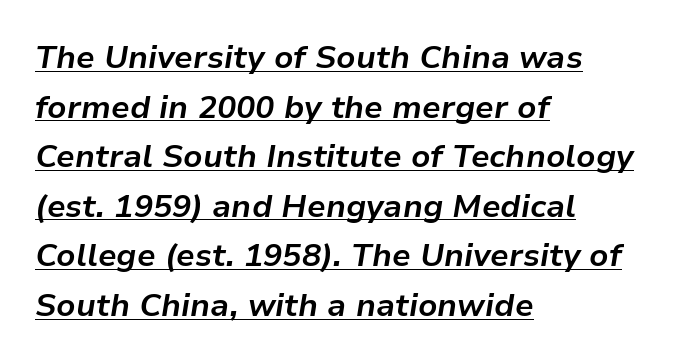
Q: Is the text bold? A: Yes.
Q: Is the text italic (slanted)? A: Yes, it leans right by about 9 degrees.
Q: Is the text underlined? A: Yes.
Q: How is the paragraph aligned? A: Left-aligned.
Q: Is the spacing between letters normal or unusually wide? A: Normal.
Q: Is the spacing between lines tight, normal or loose? A: Normal.
Q: Width (condensed, normal, or wide)? A: Normal.
Q: Stroke contrast? A: Low.
Q: x-height? A: Medium.
Q: Monospaced? A: No.
